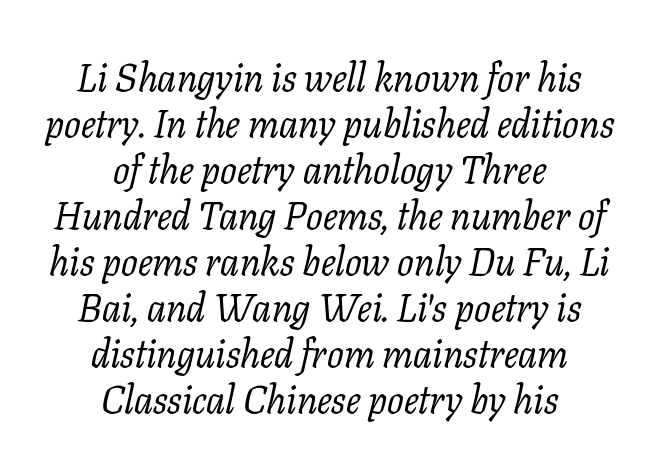
Q: Is the text bold? A: No.
Q: Is the text italic (slanted)? A: Yes, it leans right by about 11 degrees.
Q: Is the typeface a serif or a sans-serif typeface? A: Serif.
Q: Is the text underlined? A: No.
Q: How is the paragraph aligned? A: Centered.
Q: Is the spacing between letters normal or unusually wide? A: Normal.
Q: Width (condensed, normal, or wide)? A: Normal.
Q: Stroke contrast? A: Low.
Q: x-height? A: Medium.
Q: Monospaced? A: No.
